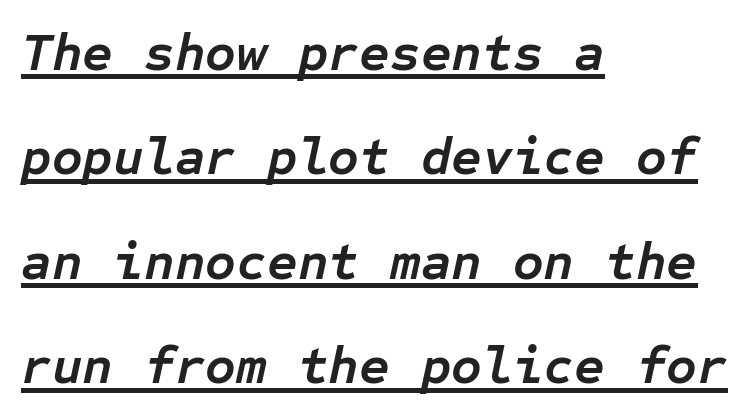
Standard letterfit; no display-style spreading of the glyphs. Spacing verdict: monospaced, one width for all characters. Left-aligned paragraph, ragged on the right. Vertically, the passage feels expansive, rows floating well apart.
